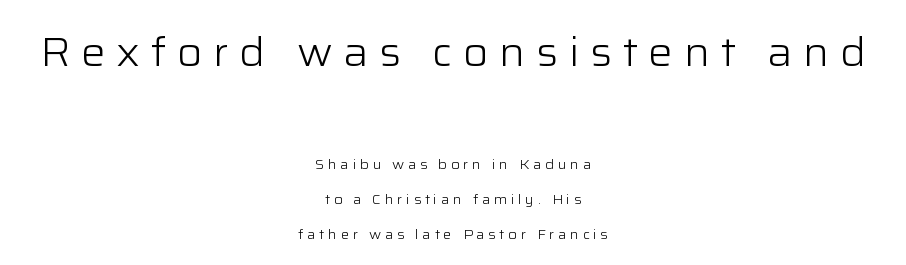
These lines are centered, leaving both edges ragged. Style check: upright. Compared with a typical body face, this is equally light or lighter still. Think of a printed novel: that variable character pitch is what you see here. Honestly, the rows look like they've been pulled way apart. Spacing between characters has been opened up far beyond the box default.
